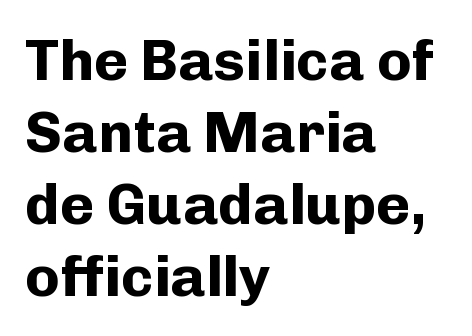
The image shows 58 px bold sans-serif type, upright; set left-aligned, line spacing 1.24x, normal letter spacing, not underlined; low stroke contrast and a medium x-height.
